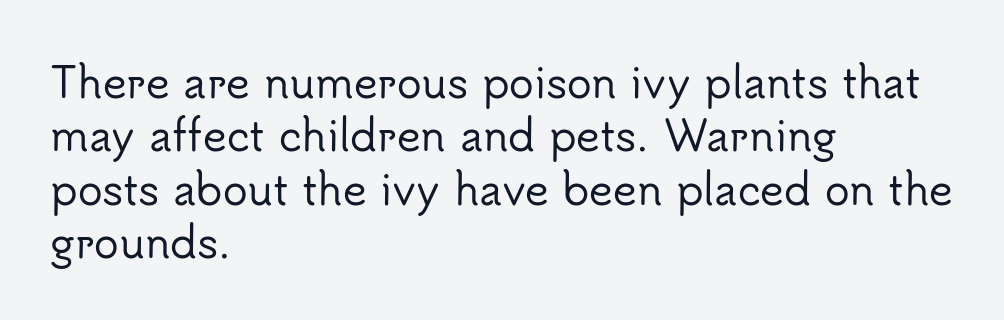
The image shows 41 px sans-serif type, upright; set left-aligned, normal line spacing (1.3x), normal letter spacing, not underlined; low stroke contrast and a small x-height.
